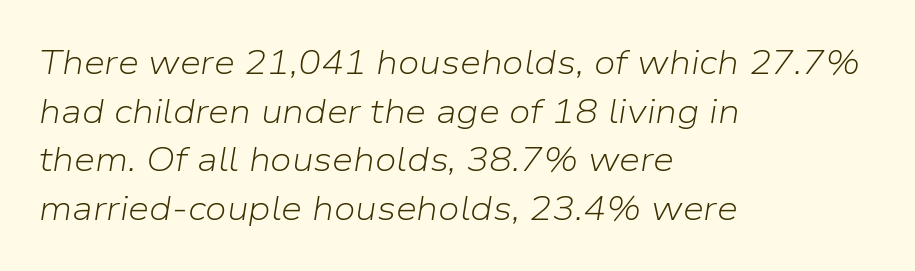
{"italic": "yes", "lean": "right", "slant_degrees": 9, "bold": "no", "weight": "light", "width": "normal", "stroke_contrast": "low", "x_height": "medium", "monospaced": "no", "underline": "no", "align": "left", "line_spacing": "normal", "line_spacing_ratio": 1.43, "letter_spacing": "normal", "letter_spacing_em": 0.0, "glyph_px": 34}
